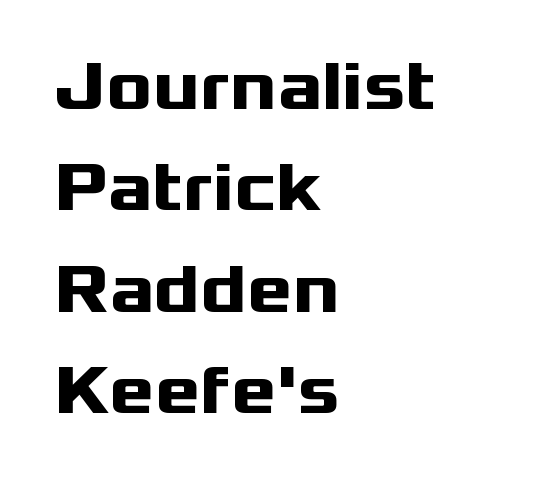
The line texture is even and compact thanks to regular tracking. A clean baseline with only descenders dipping below it. Italic? Not at all — the glyphs are vertical. Unlike a traditional serif, this face leaves its strokes unadorned. The rendering anchors every line to the left-hand side. Pretty heavy lettering here — definitely bold.
